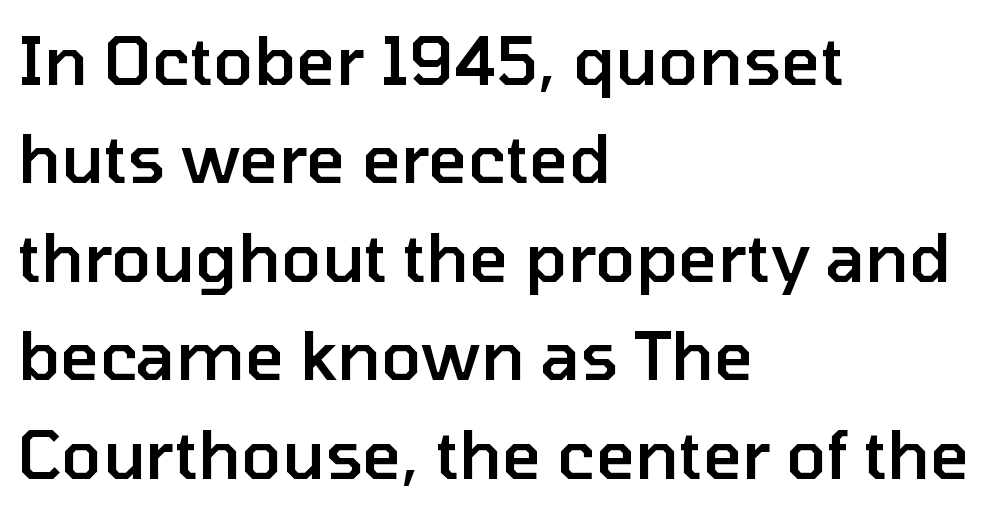
Proportional: the letters do not fall into vertical columns. The sample has been set in demibold, a notch under bold. No extra tracking has been applied to these lines. Typographically, this falls in the sans-serif category. Honestly, there is no underline to notice here at all. Is there any slant? The stems are plumb.
